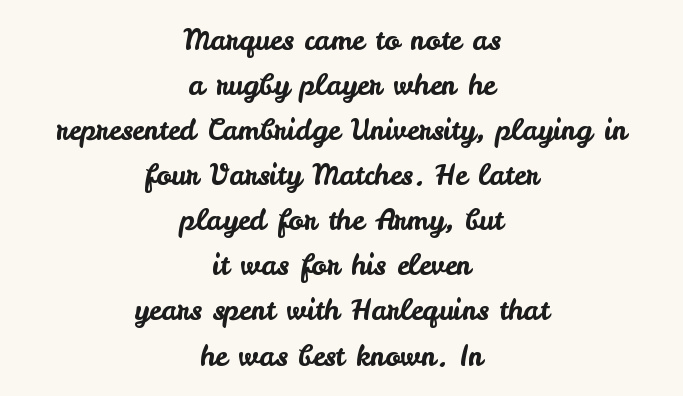
Regarding serifs, this sample does without them. Neither beginnings nor endings align; midpoints do. The passage shown is typed in a proportional face where columns would drift. There is no visible air inserted between adjacent glyphs.
